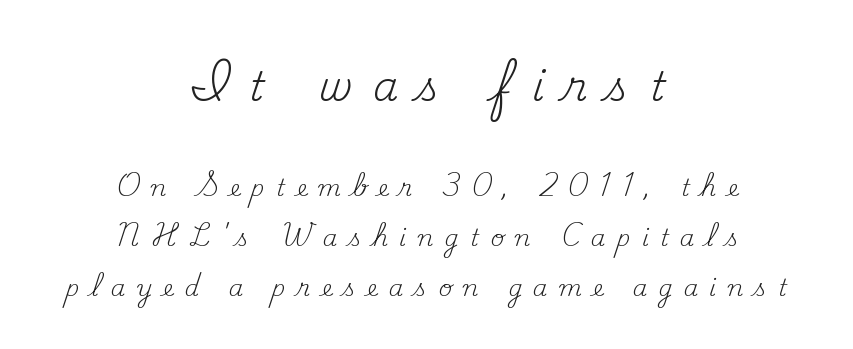
The image shows 41 px regular-weight serif type; set centered, loose line spacing (2.17x), unusually wide letter spacing (+0.49 em), not underlined; the first (top) block is 1.78x larger; medium stroke contrast and a small x-height.
